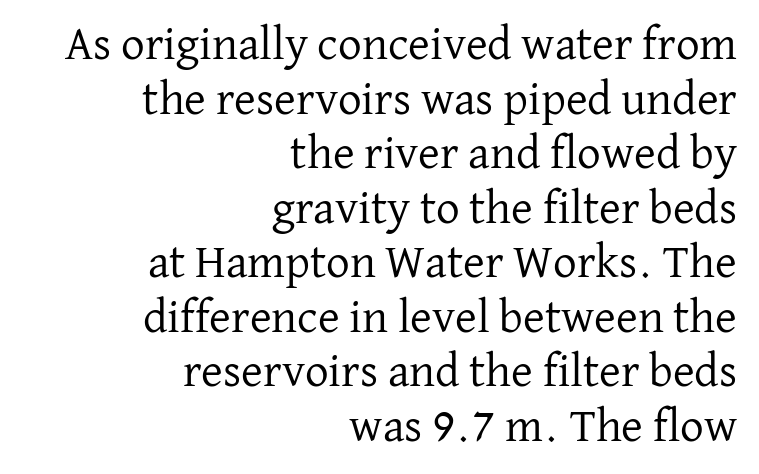
Note the varied advance widths — an 'i' is clearly narrower than an 'm'. Is this a sans? No — the strokes have serifs. On a weight scale, this lands at 450 or below. Designer's note — italics off, roman on.
